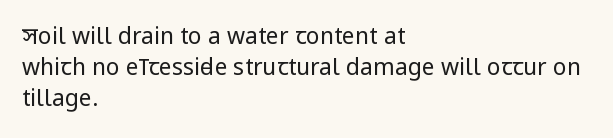
The image shows 23 px text type, upright; set left-aligned, normal line spacing (1.34x), normal letter spacing, not underlined.
